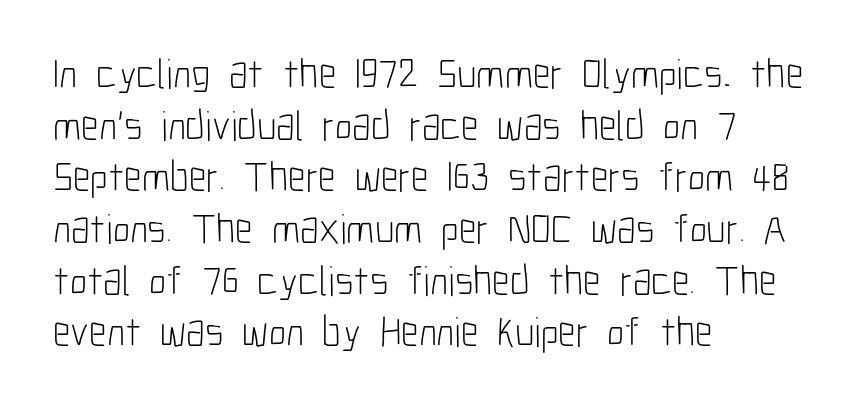
Q: Is the text bold? A: No.
Q: Is the text italic (slanted)? A: No, it is upright.
Q: Is the typeface a serif or a sans-serif typeface? A: Sans-serif.
Q: Is the text underlined? A: No.
Q: How is the paragraph aligned? A: Left-aligned.
Q: Is the spacing between letters normal or unusually wide? A: Normal.
Q: Width (condensed, normal, or wide)? A: Condensed.
Q: Stroke contrast? A: Low.
Q: x-height? A: Medium.
Q: Monospaced? A: No.
